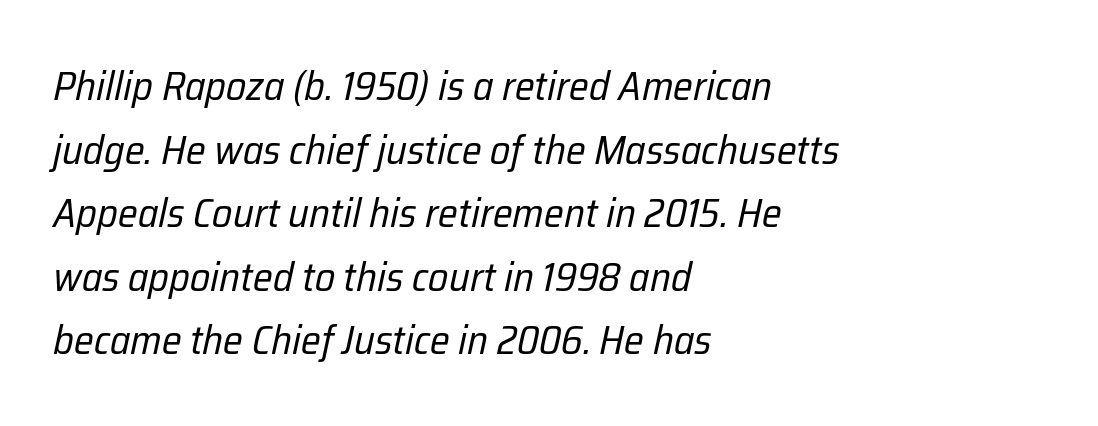
Horizontally, the lines are justified to the leading edge only. Spacing between characters is what you'd get straight out of the box. This is not heavy type; no bold has been used. Words float on clear page, feet unadorned.
